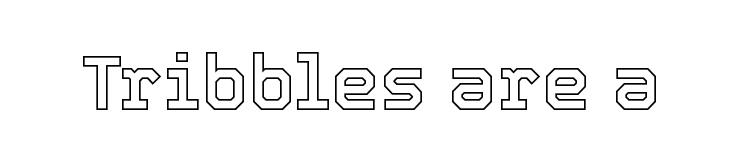
The image shows 78 px text type, upright; set normal letter spacing, not underlined; a medium x-height.
